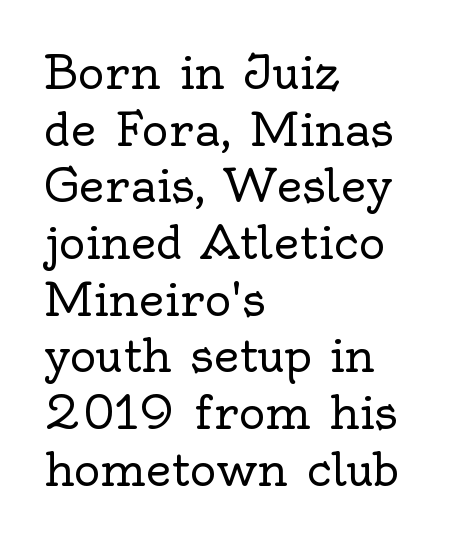
Rows of type keep a routine distance in the vertical direction. Teacher's note: observe the even left margin — that is flush-left alignment. Vertical strokes here are truly vertical. These lines are rendered in a variable-pitch font. The passage shown is not bold in any degree.
